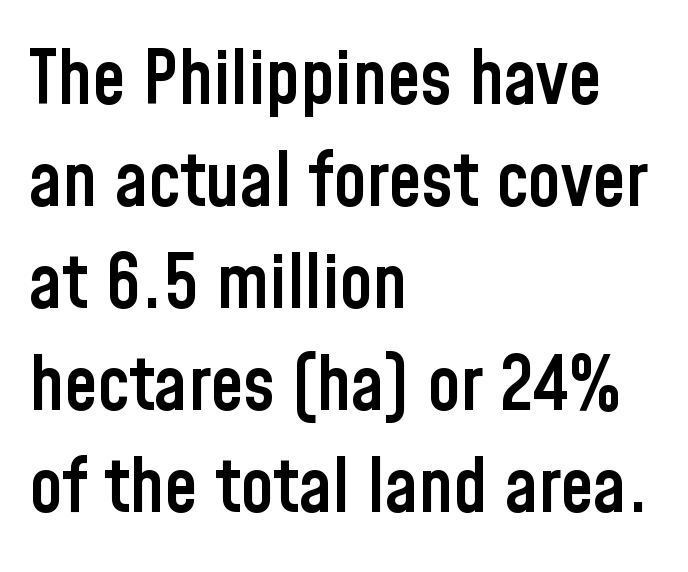
Do the letters lean? They stand straight. A clean baseline with only descenders dipping below it. In terms of letterform style, serifs are entirely absent. The rag falls on the right side of this text block.
